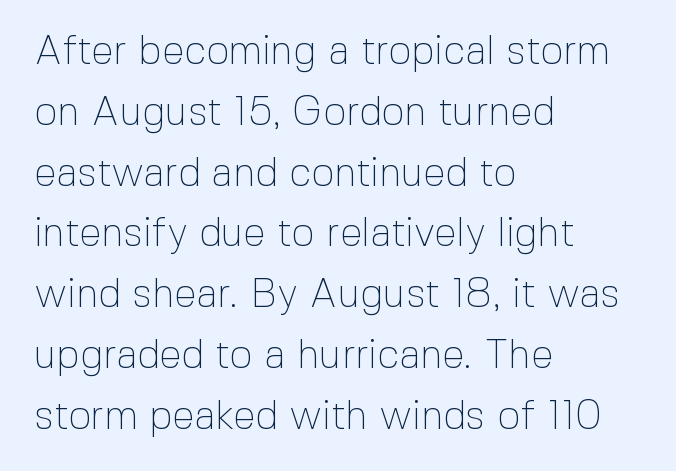
Ink coverage per letter is moderate at most. Does the leading feel generous? No, just average. This sample uses plain, unmodified letter spacing. Unmarked baselines from the first word to the last. A typesetter would call this proportional, since set widths differ per character. A classic flush-left, rag-right setting is used for this passage.
